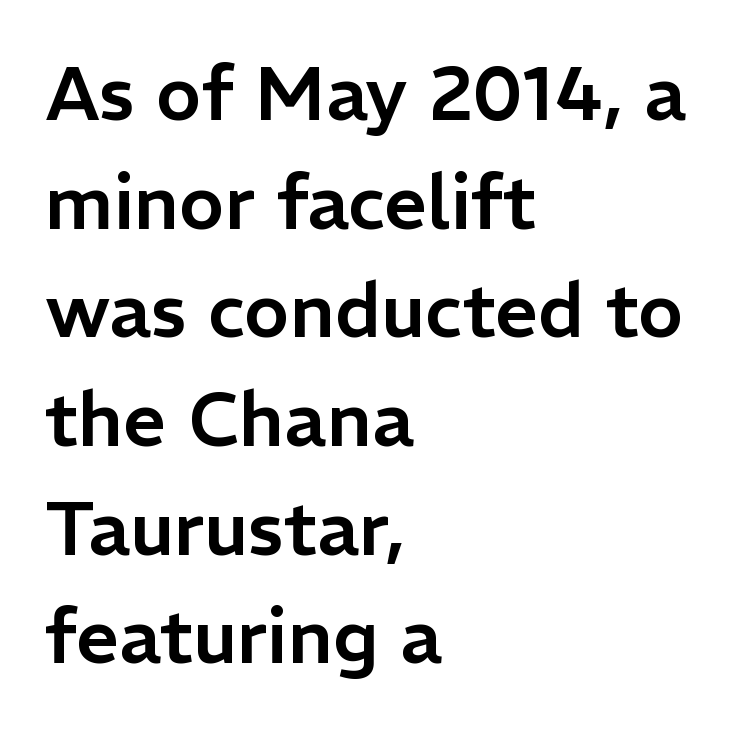
The image shows 76 px sans-serif type, upright; set left-aligned, normal line spacing (1.43x), normal letter spacing, not underlined; low stroke contrast and a medium x-height.
